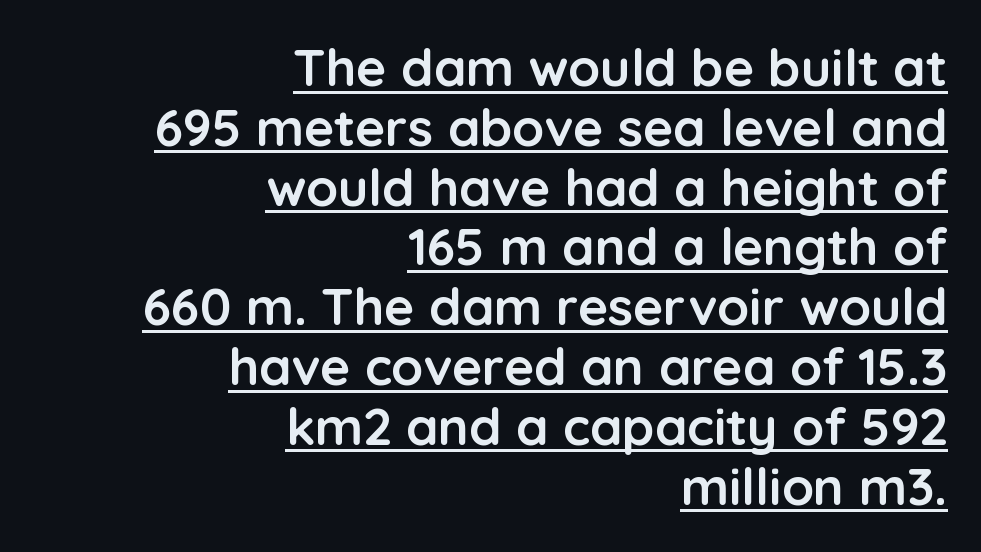
Visually the block forms a straight wall on the right and a jagged coastline on the left. Tracking value appears to be zero — textbook default spacing. Nope, not italic — everything's standing straight. These characters rest on top of a visible drawn line. Leading: reduced. You'd pick this weight for a headline — it's a proper bold.
